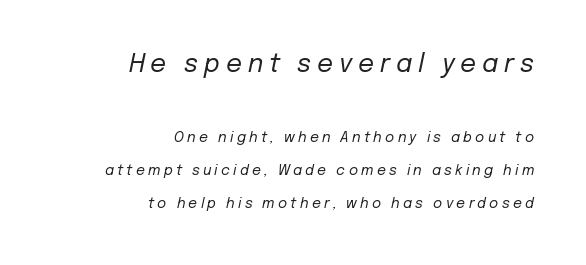
The image shows 25 px text type, italic (leaning right); set right-aligned, loose line spacing (2.34x), unusually wide letter spacing (+0.23 em), not underlined; the first (top) block is 1.79x larger.
